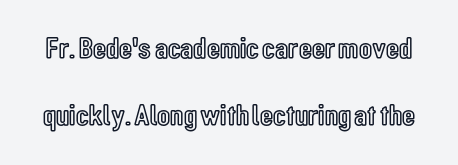
Notice how the stems are strictly vertical — no italics here. This sample uses plain, unmodified letter spacing. Whoever set this chose breathing room over compactness in the vertical rhythm. Here the designer chose a conventional face with non-uniform glyph widths. Rule under the text: the space is simply empty.
